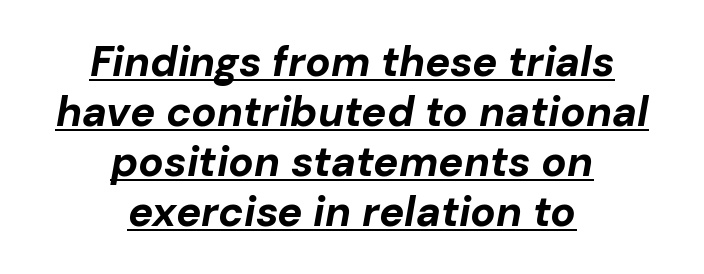
Q: Is the text bold? A: Yes.
Q: Is the text italic (slanted)? A: Yes, it leans right by about 10 degrees.
Q: Is the text underlined? A: Yes.
Q: How is the paragraph aligned? A: Centered.
Q: Is the spacing between letters normal or unusually wide? A: Normal.
Q: Width (condensed, normal, or wide)? A: Normal.
Q: Stroke contrast? A: Low.
Q: x-height? A: Medium.
Q: Monospaced? A: No.
